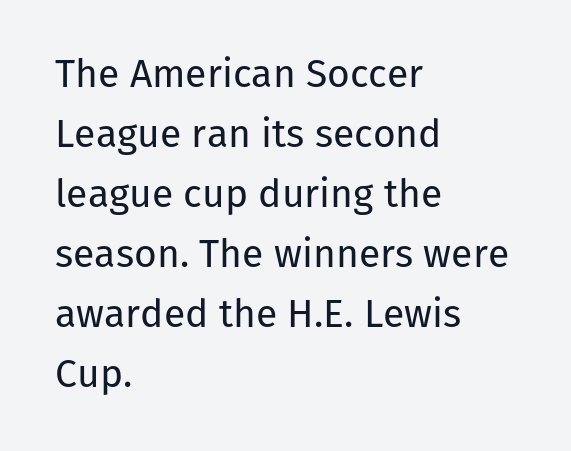
The image shows 39 px regular-weight sans-serif type, upright; set left-aligned, normal line spacing (1.54x), normal letter spacing, not underlined; low stroke contrast and a medium x-height.
